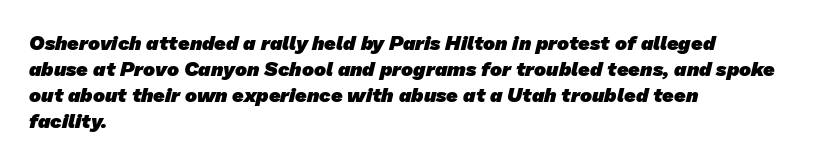
The image shows 20 px bold type; set left-aligned, normal line spacing (1.3x), normal letter spacing, not underlined.
